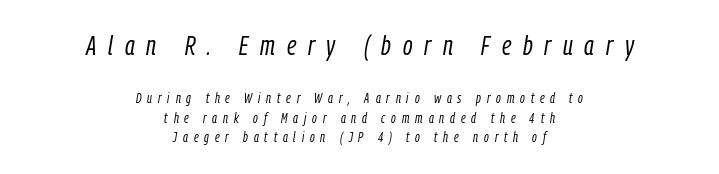
The type is letterspaced generously, with wide tracking. Varying glyph widths throughout — classic text-font behaviour. Unmarked baselines from the first word to the last. Heft: none added — not bold.
